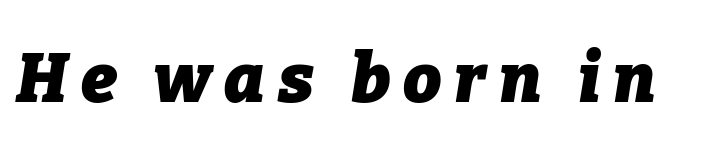
Q: Is the text bold? A: Yes.
Q: Is the text italic (slanted)? A: Yes, it leans right by about 9 degrees.
Q: Is the text underlined? A: No.
Q: Width (condensed, normal, or wide)? A: Normal.
Q: Stroke contrast? A: Low.
Q: x-height? A: Medium.
Q: Monospaced? A: No.
